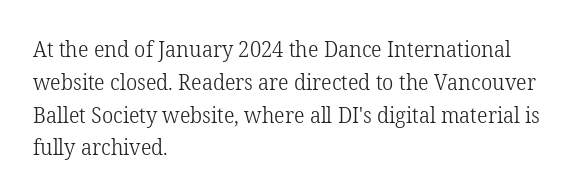
Q: Is the text bold? A: No.
Q: Is the text italic (slanted)? A: No, it is upright.
Q: Is the text underlined? A: No.
Q: How is the paragraph aligned? A: Left-aligned.
Q: Is the spacing between letters normal or unusually wide? A: Normal.
Q: Is the spacing between lines tight, normal or loose? A: Normal.
